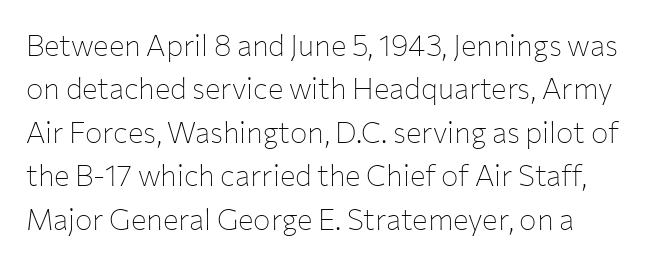
Decoration check: the copy has no underline. Honestly, the row spacing looks completely unremarkable. Note the varied advance widths — an 'i' is clearly narrower than an 'm'. Words appear dense and cohesive because spacing is normal.
